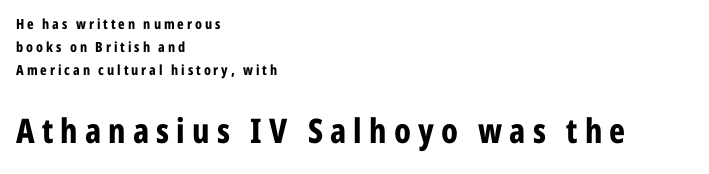
The image shows 34 px bold, condensed sans-serif type, upright; set left-aligned, normal line spacing (1.64x), unusually wide letter spacing (+0.21 em), not underlined; the second (bottom) block is 2.43x larger; low stroke contrast and a medium x-height.
